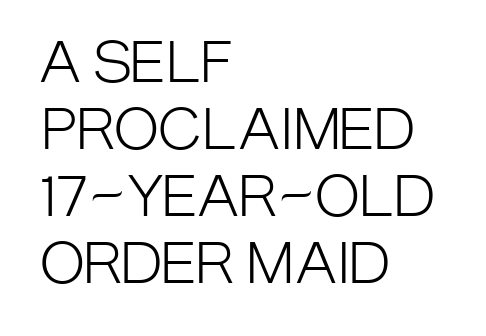
Only glyphs here, with clear space below each row. In terms of letterspacing, this is plain default setting. Here the designer chose a conventional face with non-uniform glyph widths. The setting favours the left margin, as ordinary paragraphs usually do. Nothing heavy about these letters — not bold at all. In terms of letterform style, serifs are entirely absent.
